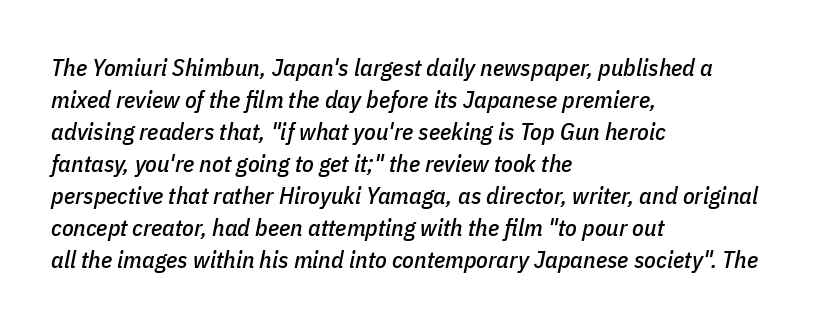
Designer's note — italics engaged. A clean baseline with only descenders dipping below it. Does the leading feel generous? No, just average. Reading down the block, your eye returns to a fixed left position each line.
